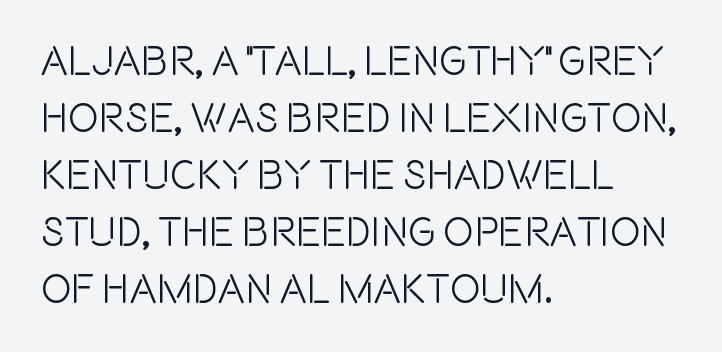
Q: Is the text italic (slanted)? A: No, it is upright.
Q: Is the typeface a serif or a sans-serif typeface? A: Sans-serif.
Q: Is the text underlined? A: No.
Q: How is the paragraph aligned? A: Left-aligned.
Q: Is the spacing between letters normal or unusually wide? A: Normal.
Q: Is the spacing between lines tight, normal or loose? A: Normal.
Q: Width (condensed, normal, or wide)? A: Condensed.
Q: x-height? A: Large.
Q: Monospaced? A: No.
